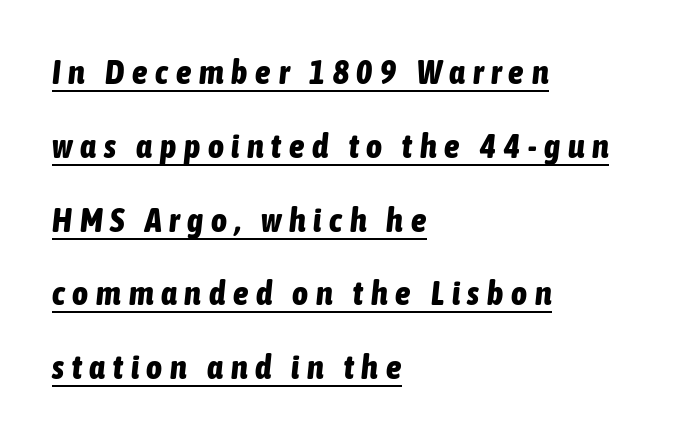
Q: Is the text bold? A: Yes.
Q: Is the text italic (slanted)? A: Yes, it leans right by about 6 degrees.
Q: Is the text underlined? A: Yes.
Q: How is the paragraph aligned? A: Left-aligned.
Q: Is the spacing between letters normal or unusually wide? A: Unusually wide.
Q: Is the spacing between lines tight, normal or loose? A: Loose.
Q: Width (condensed, normal, or wide)? A: Condensed.
Q: Stroke contrast? A: Low.
Q: x-height? A: Medium.
Q: Monospaced? A: No.
